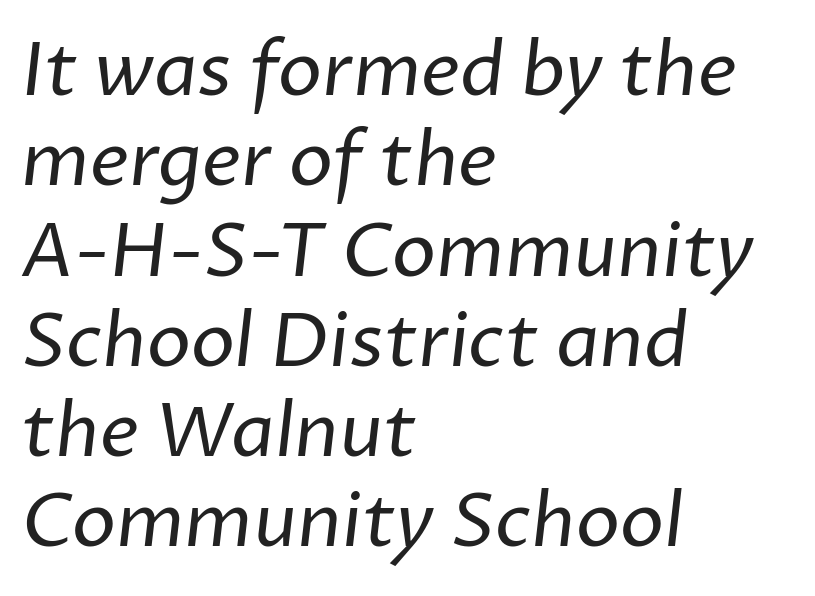
Q: Is the text bold? A: No.
Q: Is the typeface a serif or a sans-serif typeface? A: Sans-serif.
Q: Is the text underlined? A: No.
Q: How is the paragraph aligned? A: Left-aligned.
Q: Is the spacing between letters normal or unusually wide? A: Normal.
Q: Width (condensed, normal, or wide)? A: Normal.
Q: Stroke contrast? A: Low.
Q: x-height? A: Medium.
Q: Monospaced? A: No.
